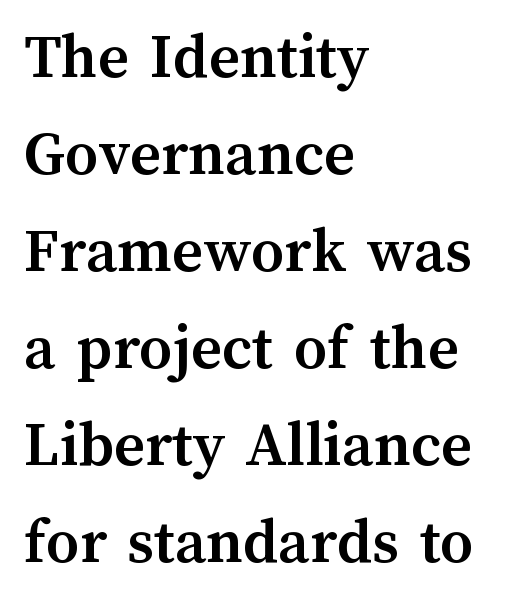
A typesetter would call this proportional, since set widths differ per character. Letters rest on an invisible, unmarked baseline. The paragraph has a hard left edge and a soft right edge. Style check: upright. Every letter is thick-stroked: bold, no question.
